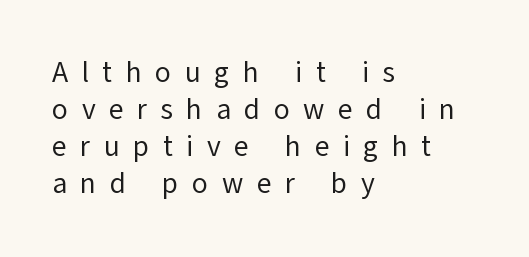
The image shows 29 px regular-weight sans-serif type, upright; set left-aligned, normal line spacing (1.28x), unusually wide letter spacing (+0.46 em), not underlined; low stroke contrast and a medium x-height.
